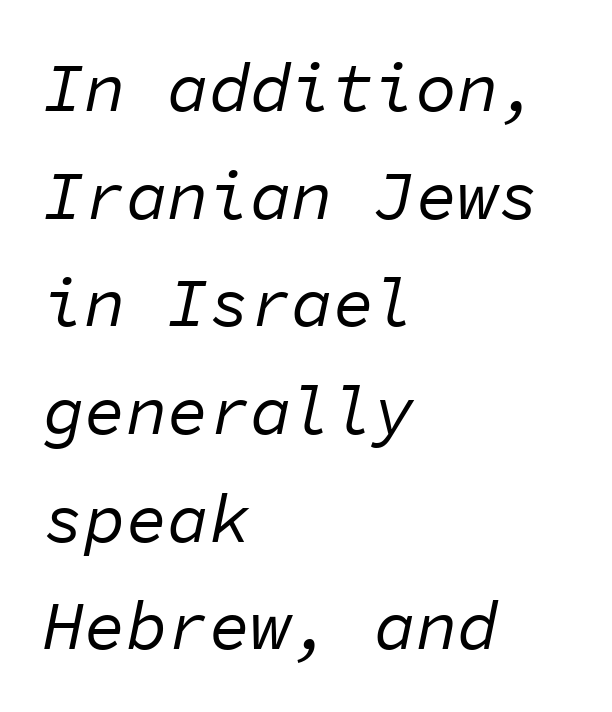
Q: Is the text bold? A: No.
Q: Is the text italic (slanted)? A: Yes, it leans right by about 11 degrees.
Q: Is the text underlined? A: No.
Q: How is the paragraph aligned? A: Left-aligned.
Q: Is the spacing between letters normal or unusually wide? A: Normal.
Q: Is the spacing between lines tight, normal or loose? A: Normal.
Q: Width (condensed, normal, or wide)? A: Normal.
Q: Stroke contrast? A: Low.
Q: x-height? A: Medium.
Q: Monospaced? A: Yes.
